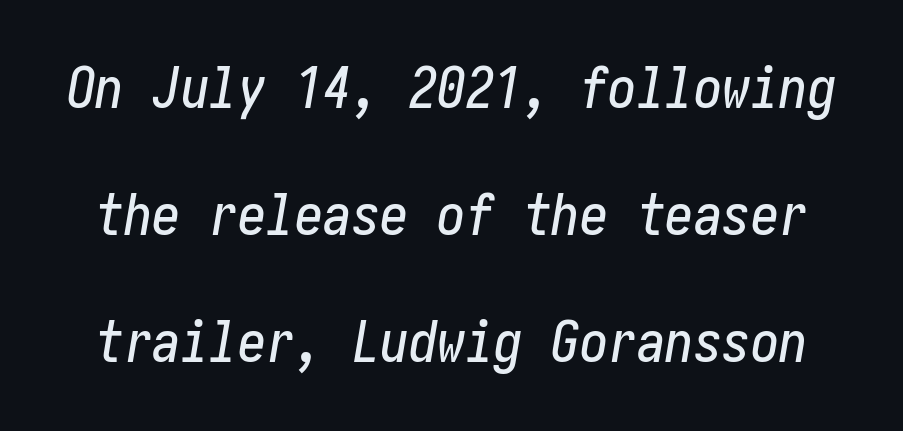
Decoration check: the copy has no underline. The passage shown stacks its lines with a broad gap. Default kerning and tracking; the words read as compact shapes. Emphasis-style slanted type is in use.
